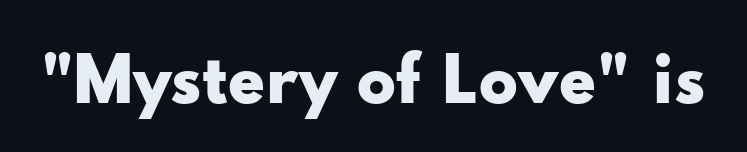
The image shows 76 px bold, wide sans-serif type, upright; set normal letter spacing, not underlined; low stroke contrast and a small x-height.
